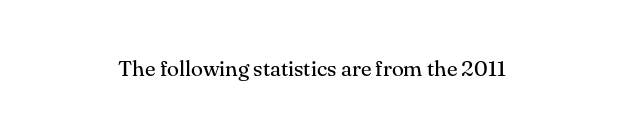
The space directly below the letters is spotless. Quick note: not italic, upright. The line texture is even and compact thanks to regular tracking. These glyphs show unthickened strokes, regular width or finer.
